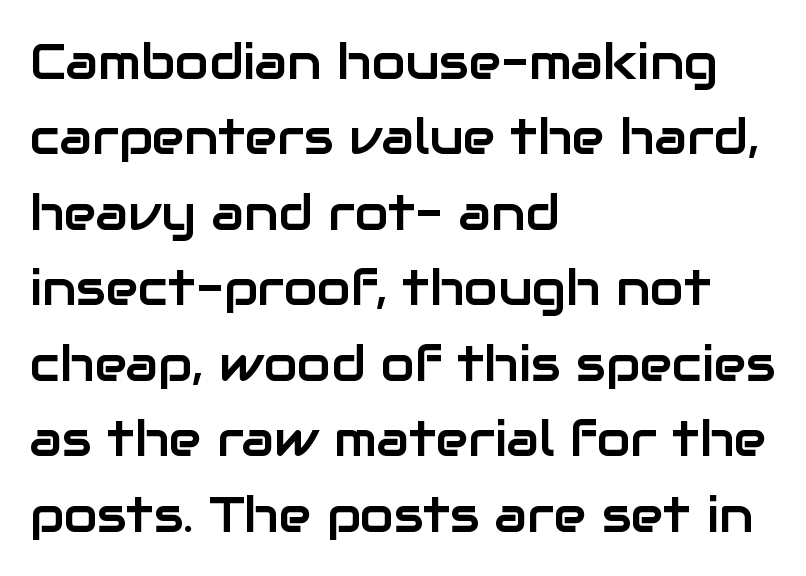
{"serif": "no", "italic": "no", "width": "normal", "stroke_contrast": "low", "x_height": "medium", "monospaced": "no", "underline": "no", "align": "left", "line_spacing": "normal", "line_spacing_ratio": 1.54, "letter_spacing": "normal", "letter_spacing_em": 0.0, "glyph_px": 49}
